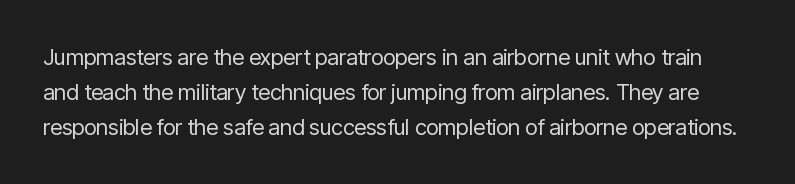
The image shows 22 px text type, upright; set normal line spacing (1.59x), normal letter spacing, not underlined.
